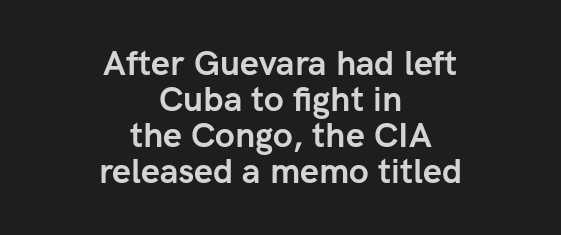
Q: Is the text bold? A: Yes.
Q: Is the text italic (slanted)? A: No, it is upright.
Q: Is the typeface a serif or a sans-serif typeface? A: Sans-serif.
Q: Is the text underlined? A: No.
Q: How is the paragraph aligned? A: Centered.
Q: Is the spacing between letters normal or unusually wide? A: Normal.
Q: Is the spacing between lines tight, normal or loose? A: Tight.
Q: Width (condensed, normal, or wide)? A: Normal.
Q: Stroke contrast? A: Low.
Q: x-height? A: Medium.
Q: Monospaced? A: No.
